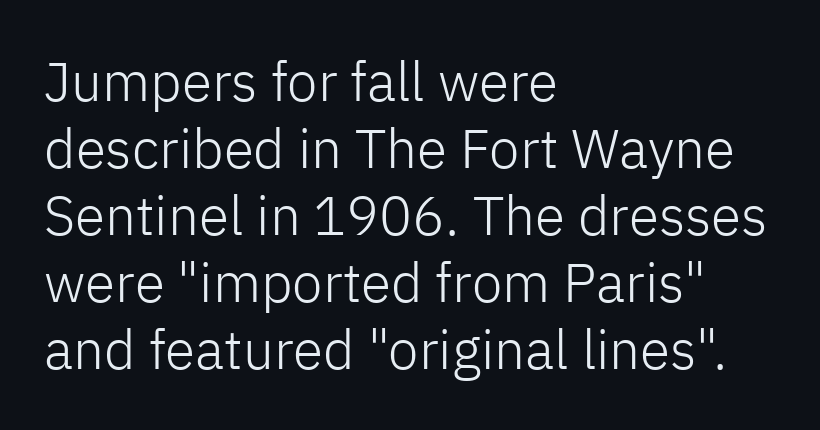
The image shows 55 px light sans-serif type, upright; set left-aligned, line spacing 1.22x, normal letter spacing, not underlined; low stroke contrast and a medium x-height.
